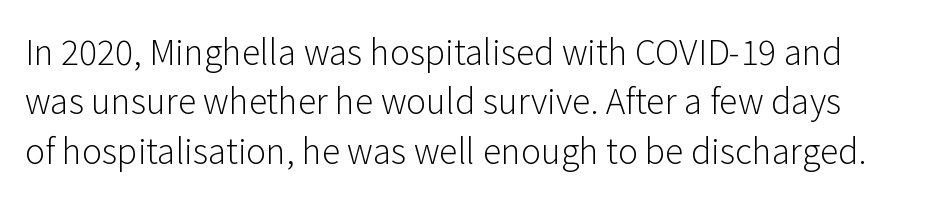
Summary of vertical rhythm: regular, with standard interline spacing. The rendering shows plain stroke endings on the letterforms — a sans-serif design. Vertical stems look standard width or narrower in stroke. The letters advance in unequal steps, a hallmark of proportional type.
